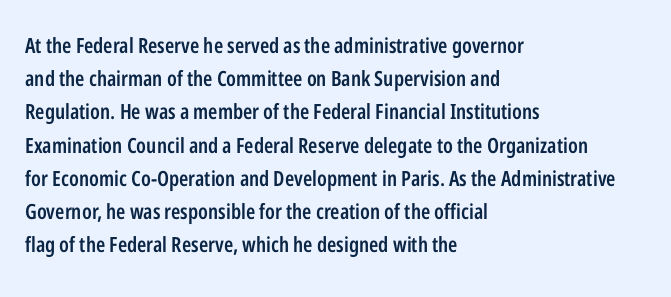
{"italic": "no", "bold": "semi", "underline": "no", "align": "left", "line_spacing": "normal", "line_spacing_ratio": 1.58, "letter_spacing": "normal", "letter_spacing_em": 0.0, "glyph_px": 21}
